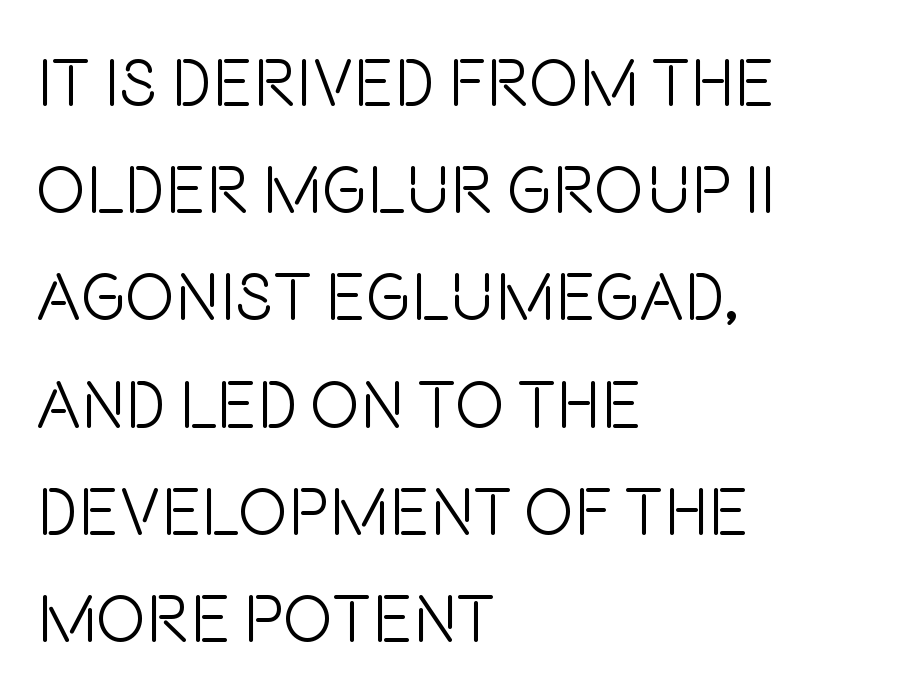
The image shows 67 px light, condensed sans-serif type, upright; set left-aligned, normal line spacing (1.6x), normal letter spacing, not underlined; low stroke contrast and a large x-height.
